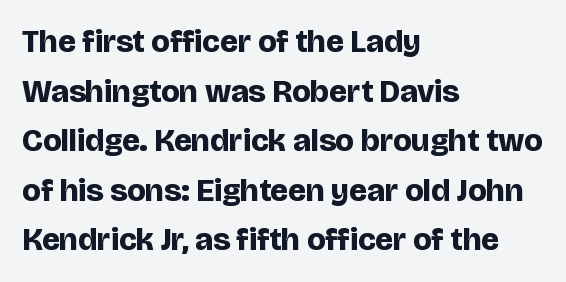
The image shows 32 px bold sans-serif type, upright; set left-aligned, normal line spacing (1.55x), normal letter spacing, not underlined; low stroke contrast and a large x-height.
